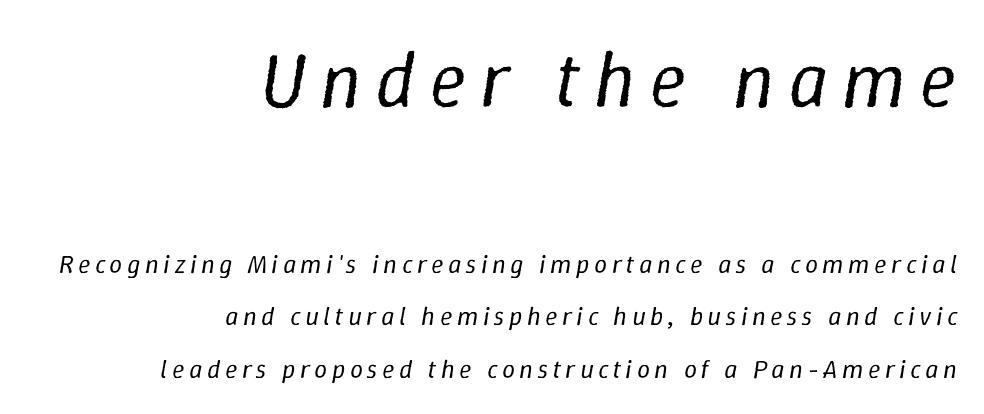
Unbolded letterforms with no extra heft. Top chunk: large. Bottom chunk: small. Notice the wide empty band between every row — that's loose leading. Spacing verdict: proportional, widths tailored to each character. Notice how the stems are inclined rather than vertical — that's the hallmark of italics.
